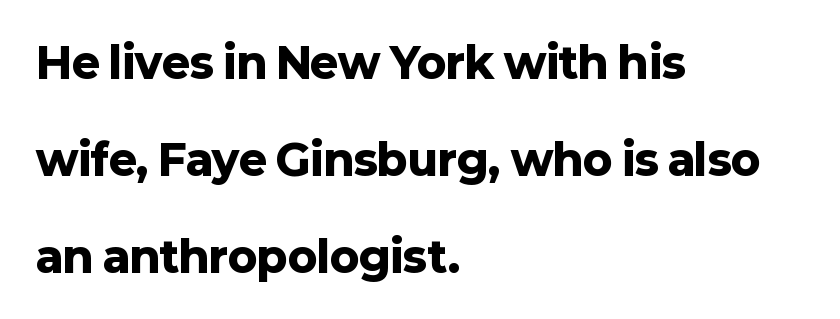
Q: Is the text bold? A: Yes.
Q: Is the text italic (slanted)? A: No, it is upright.
Q: Is the typeface a serif or a sans-serif typeface? A: Sans-serif.
Q: Is the text underlined? A: No.
Q: How is the paragraph aligned? A: Left-aligned.
Q: Is the spacing between letters normal or unusually wide? A: Normal.
Q: Is the spacing between lines tight, normal or loose? A: Loose.
Q: Width (condensed, normal, or wide)? A: Normal.
Q: Stroke contrast? A: Low.
Q: x-height? A: Medium.
Q: Monospaced? A: No.
